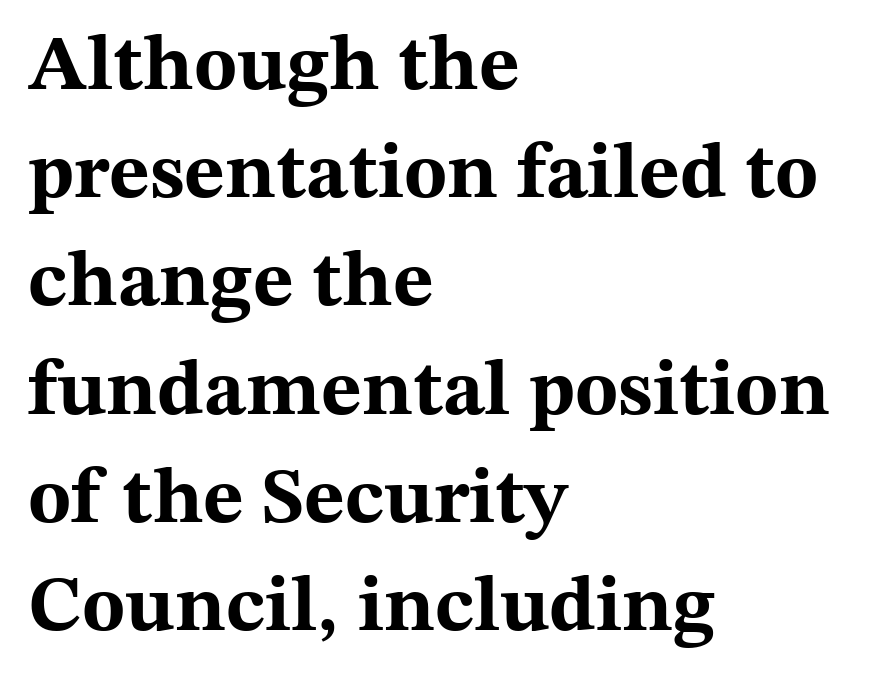
Compared with an ordinary text face, these strokes are far heavier — a full bold. The rendering keeps characters at their native spacing. This sample keeps an unexceptional amount of space between lines. A clean baseline with only descenders dipping below it. It's the straight-up-and-down kind of type.
